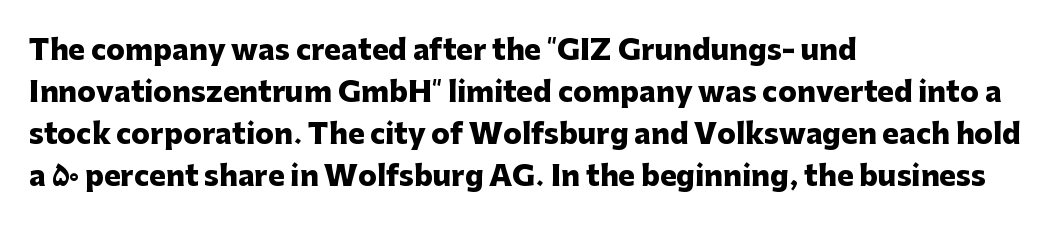
The image shows 28 px heavy sans-serif type, upright; set left-aligned, normal line spacing (1.5x), normal letter spacing, not underlined; low stroke contrast and a medium x-height.
